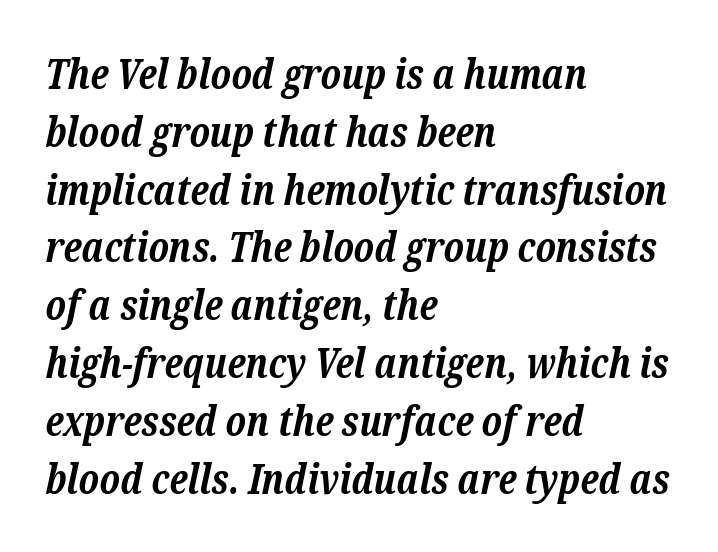
Q: Is the text bold? A: Yes.
Q: Is the text italic (slanted)? A: Yes, it leans right by about 12 degrees.
Q: Is the typeface a serif or a sans-serif typeface? A: Serif.
Q: Is the text underlined? A: No.
Q: How is the paragraph aligned? A: Left-aligned.
Q: Is the spacing between letters normal or unusually wide? A: Normal.
Q: Is the spacing between lines tight, normal or loose? A: Normal.
Q: Width (condensed, normal, or wide)? A: Normal.
Q: Stroke contrast? A: Low.
Q: x-height? A: Medium.
Q: Monospaced? A: No.
